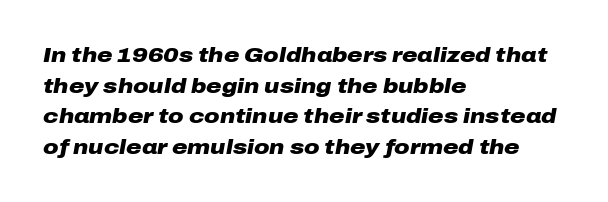
Slant detected: the letters are inclined. Quick note: interline space is typical. The passage is arranged the way most books set body copy — flush left. The baseline area is clear. Caption: bold face, heavy strokes.
